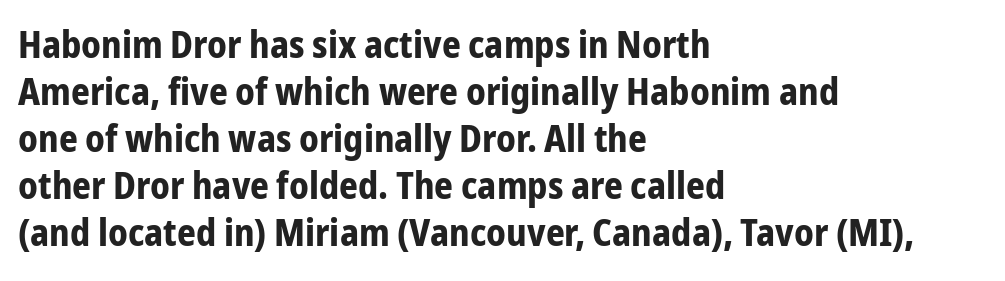
You could call the tracking neutral — neither tight nor loose. Does the type have serifs? No, each stem ends abruptly. Look at the stroke-to-counter ratio: heavy, a bold. Every stem runs plumb, perpendicular to the baseline. A bare baseline throughout the passage.
